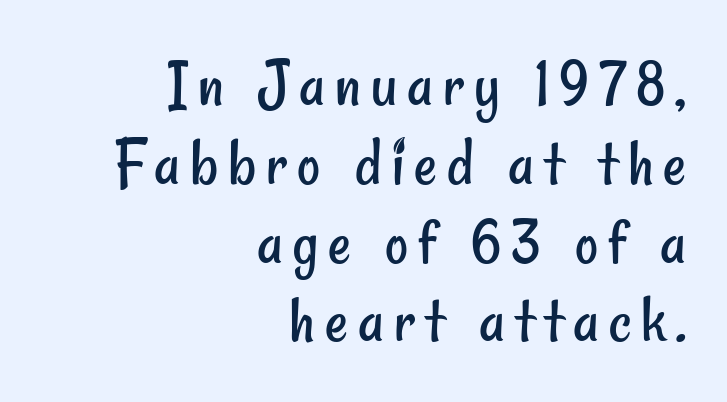
Q: Is the text bold? A: No.
Q: Is the typeface a serif or a sans-serif typeface? A: Sans-serif.
Q: Is the text underlined? A: No.
Q: How is the paragraph aligned? A: Right-aligned.
Q: Is the spacing between lines tight, normal or loose? A: Tight.
Q: Width (condensed, normal, or wide)? A: Condensed.
Q: Stroke contrast? A: Low.
Q: x-height? A: Small.
Q: Monospaced? A: No.
